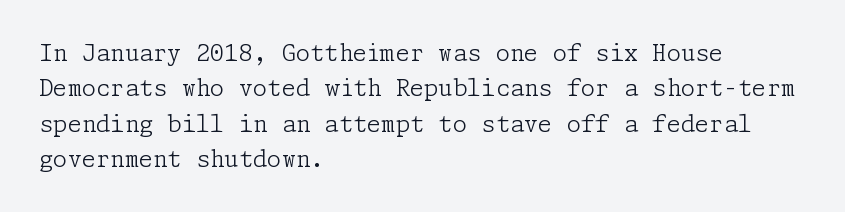
The image shows 23 px text type, upright; set left-aligned, normal line spacing (1.54x), normal letter spacing, not underlined.
